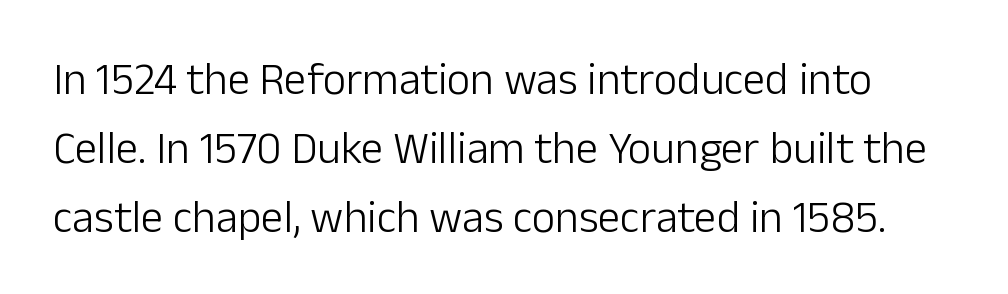
This is sans-serif lettering, the kind often seen on screens and signage. A typesetter would call this proportional, since set widths differ per character. The weight would be labelled regular, book, light, or lighter still. Honestly, there is no underline to notice here at all. This rendering leaves character spacing at its baseline value.
